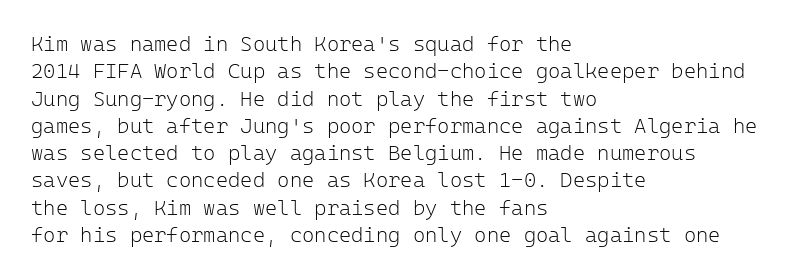
Reading down the block, your eye returns to a fixed left position each line. The weight tops out at a normal text grade. Interline gaps are of average width in this sample. The letters sit at their default tracking, neither squeezed nor spread.
